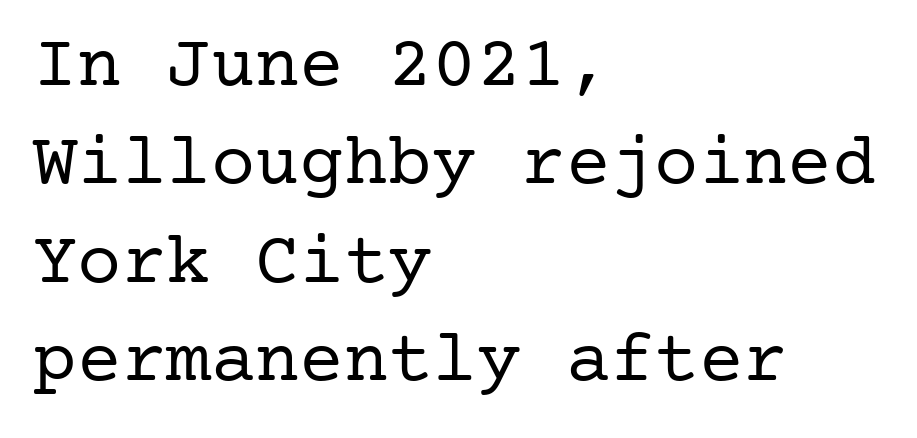
{"serif": "yes", "italic": "no", "bold": "no", "weight": "regular", "width": "normal", "stroke_contrast": "low", "x_height": "medium", "underline": "no", "align": "left", "line_spacing": "normal", "line_spacing_ratio": 1.33, "letter_spacing": "normal", "letter_spacing_em": 0.0, "glyph_px": 74}
